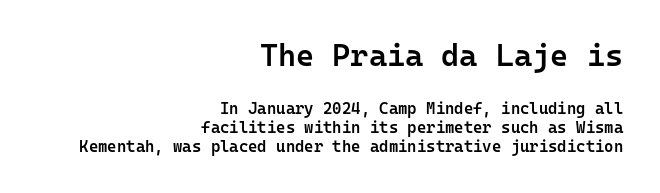
Q: Is the text bold? A: Semi-bold.
Q: Is the text italic (slanted)? A: No, it is upright.
Q: Is the typeface a serif or a sans-serif typeface? A: Sans-serif.
Q: Is the text underlined? A: No.
Q: How is the paragraph aligned? A: Right-aligned.
Q: Is the spacing between letters normal or unusually wide? A: Normal.
Q: Which block of text is set in a larger size, the first (top) or the second (bottom)? A: The first (top) one.
Q: Width (condensed, normal, or wide)? A: Normal.
Q: Stroke contrast? A: Low.
Q: x-height? A: Medium.
Q: Monospaced? A: Yes.
